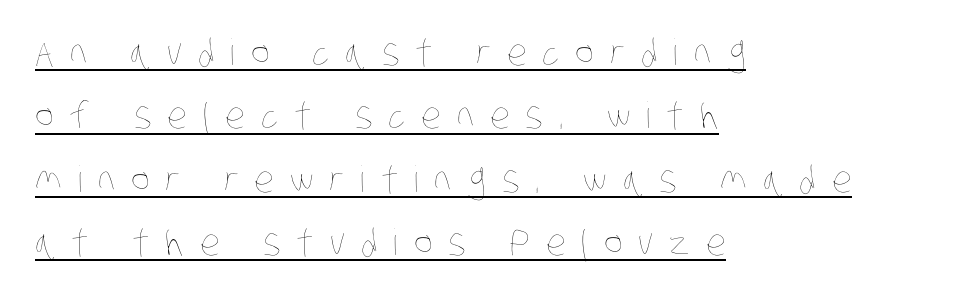
Q: Is the text bold? A: No.
Q: Is the text underlined? A: Yes.
Q: How is the paragraph aligned? A: Left-aligned.
Q: Is the spacing between letters normal or unusually wide? A: Unusually wide.
Q: Width (condensed, normal, or wide)? A: Condensed.
Q: Stroke contrast? A: Low.
Q: x-height? A: Large.
Q: Monospaced? A: No.
